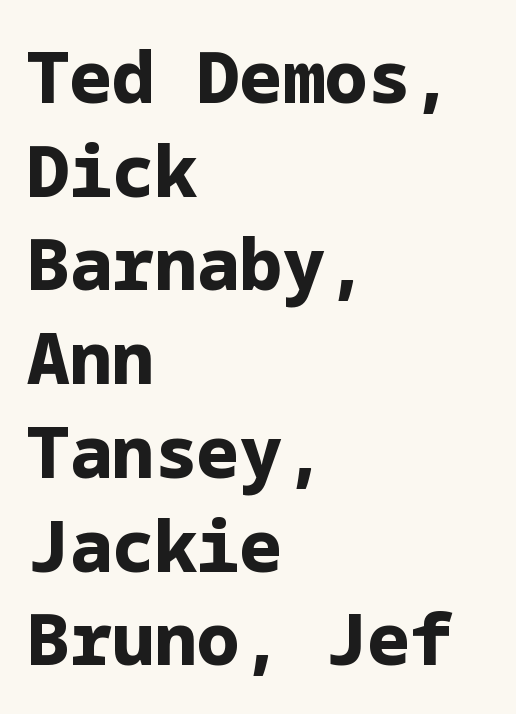
{"serif": "no", "italic": "no", "bold": "yes", "weight": "bold", "width": "normal", "stroke_contrast": "low", "x_height": "medium", "underline": "no", "align": "left", "line_spacing": "normal", "line_spacing_ratio": 1.32, "letter_spacing": "normal", "letter_spacing_em": 0.0, "glyph_px": 71}
